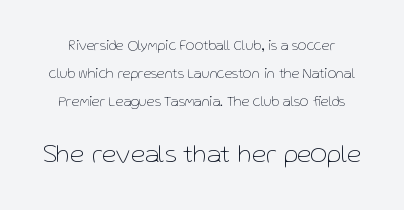
The gap between lines stays unmarked. The letters sit at their default tracking, neither squeezed nor spread. The lines are spread far apart with generous leading. Style check: upright. Type size steps up from the first block to the second.
